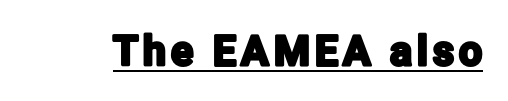
In designer terms, the underline attribute is active on this setting. Examine the stroke ends and you'll find no serifs. The type sits square on the baseline with zero lean. The rendering uses natural spacing where letterforms have individual widths.
